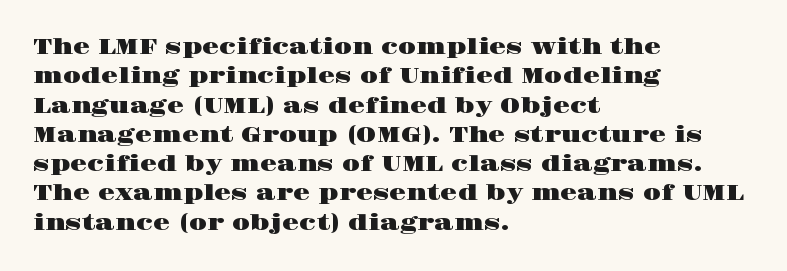
The image shows 22 px text type, upright; set left-aligned, normal line spacing (1.33x), normal letter spacing, not underlined.
